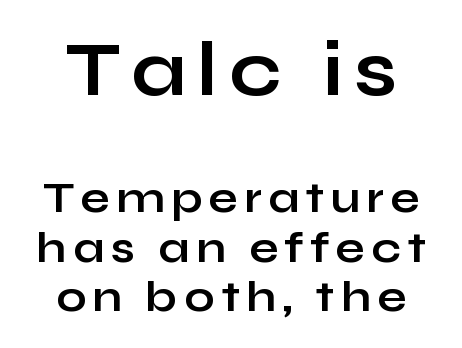
The image shows 76 px bold, wide sans-serif type, upright; set centered, tight line spacing (1.15x), not underlined; the first (top) block is 1.77x larger; low stroke contrast and a medium x-height.
